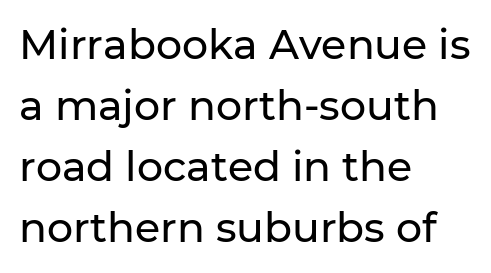
The image shows 41 px sans-serif type, upright; set left-aligned, normal line spacing (1.49x), normal letter spacing, not underlined; low stroke contrast and a medium x-height.
